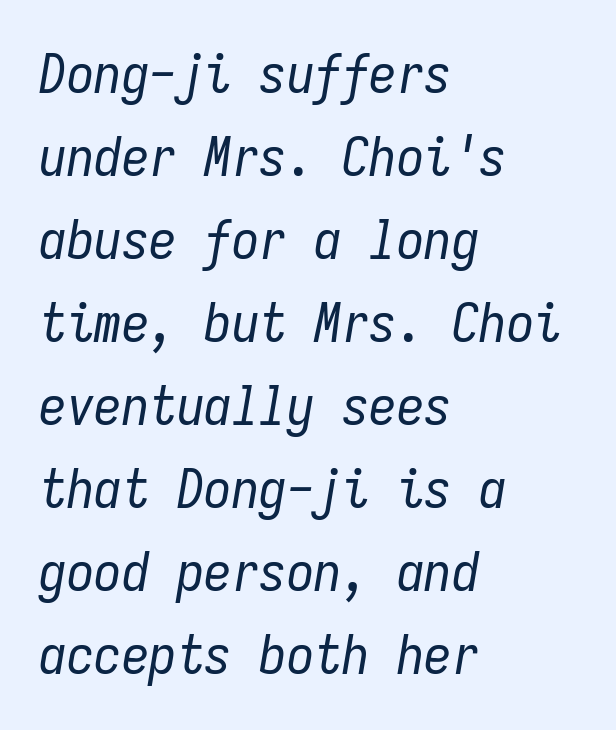
The setting favours the left margin, as ordinary paragraphs usually do. The face used here is rendered with its standard letterfit. The characters are drawn with everyday or finer stroke widths. Interline gaps are of average width in this sample. Underlining? Definitely not there.
